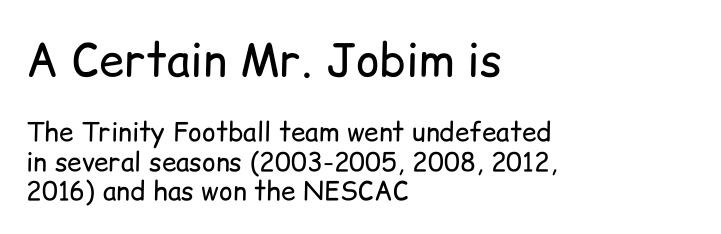
{"serif": "no", "italic": "no", "bold": "no", "weight": "regular", "width": "normal", "stroke_contrast": "low", "x_height": "medium", "monospaced": "no", "underline": "no", "align": "left", "line_spacing": "tight", "line_spacing_ratio": 1.12, "letter_spacing": "normal", "letter_spacing_em": 0.0, "larger_block": "first", "size_ratio": 1.73, "glyph_px": 45}
